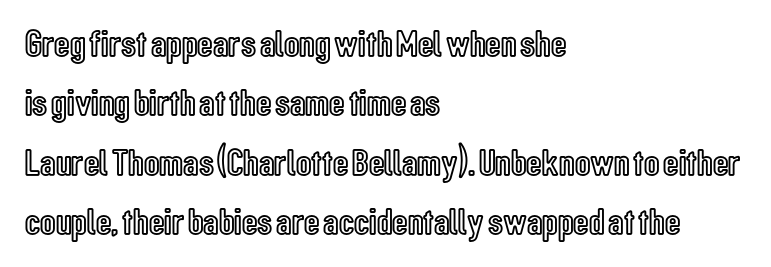
The image shows 38 px condensed type, upright; set left-aligned, normal line spacing (1.56x), normal letter spacing, not underlined; a medium x-height.
